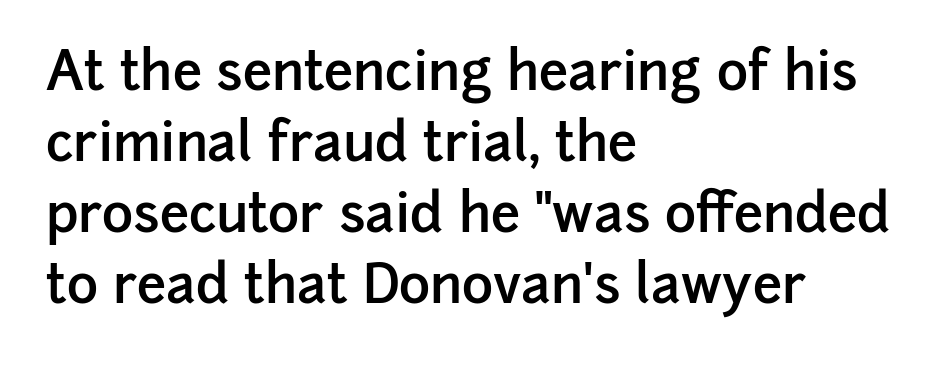
Q: Is the text bold? A: Semi-bold.
Q: Is the text italic (slanted)? A: No, it is upright.
Q: Is the typeface a serif or a sans-serif typeface? A: Sans-serif.
Q: Is the text underlined? A: No.
Q: How is the paragraph aligned? A: Left-aligned.
Q: Is the spacing between letters normal or unusually wide? A: Normal.
Q: Is the spacing between lines tight, normal or loose? A: Normal.
Q: Width (condensed, normal, or wide)? A: Normal.
Q: Stroke contrast? A: Low.
Q: x-height? A: Medium.
Q: Monospaced? A: No.
